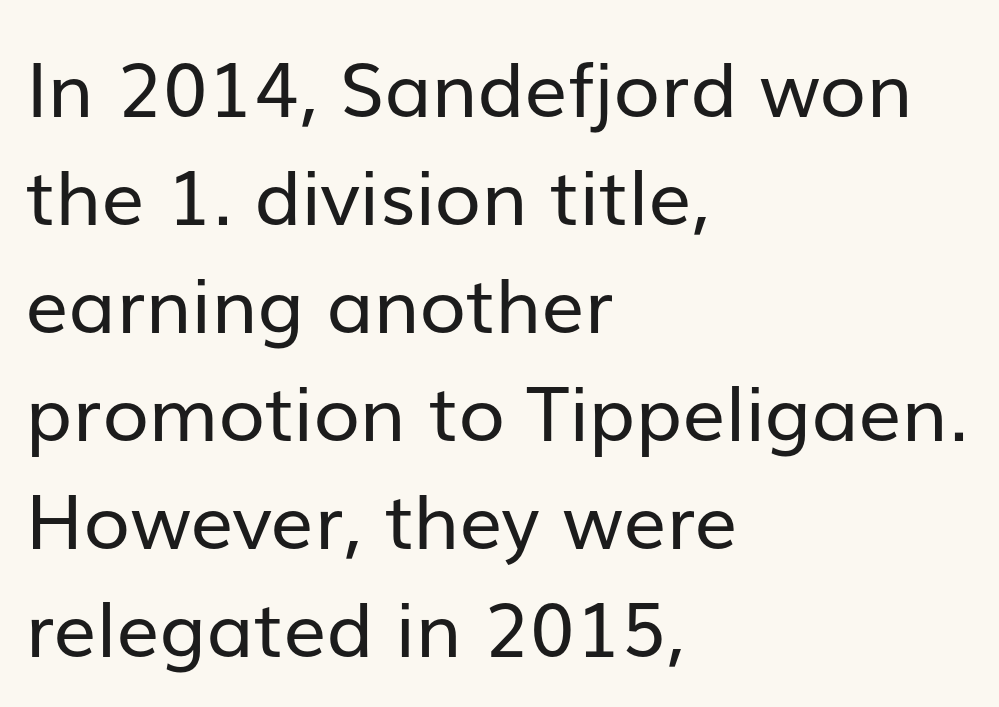
{"serif": "no", "italic": "no", "bold": "no", "weight": "regular", "width": "normal", "stroke_contrast": "low", "x_height": "medium", "monospaced": "no", "underline": "no", "align": "left", "line_spacing": "normal", "line_spacing_ratio": 1.42, "letter_spacing": "normal", "letter_spacing_em": 0.0, "glyph_px": 76}
